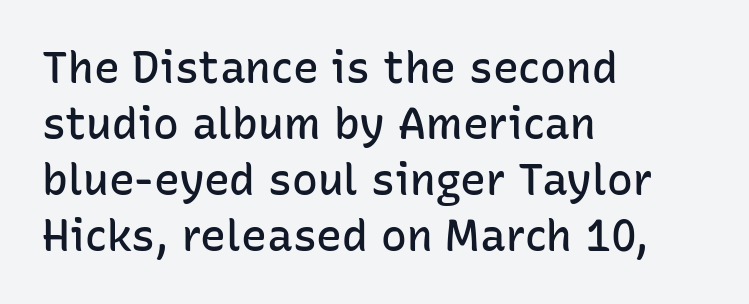
The image shows 43 px semibold sans-serif type, upright; set left-aligned, normal line spacing (1.3x), normal letter spacing, not underlined; low stroke contrast and a medium x-height.
